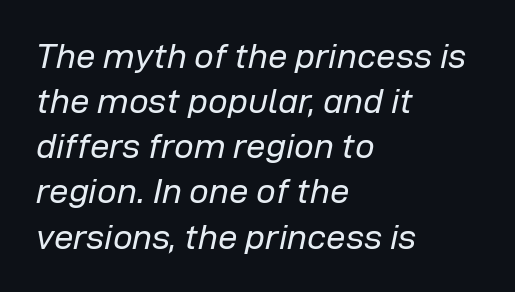
Heaviness? Minimal to ordinary, like unemphasized prose. These lines keep a tight, regular rhythm from letter to letter. Only glyphs here, with clear space below each row. Observe the lean: these are italic letterforms. The letters advance in unequal steps, a hallmark of proportional type. Every row of glyphs begins at an identical x-position on the left.
